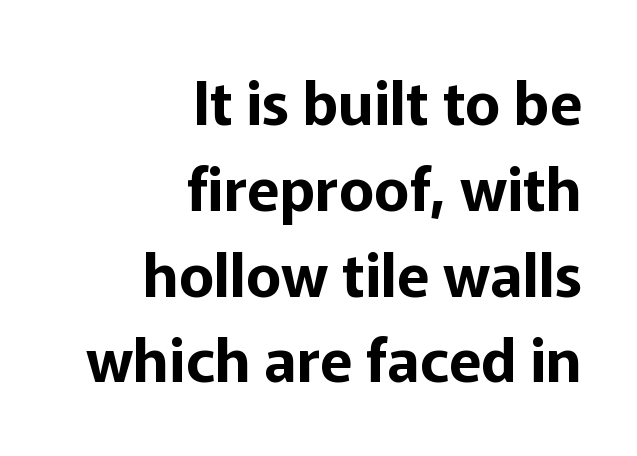
Type style note: lacks serifs. Anything drawn beneath the words? Only blank space. Unlike italic type, these characters show no tilt at all. Inter-character spacing is left at the font's built-in metrics.
